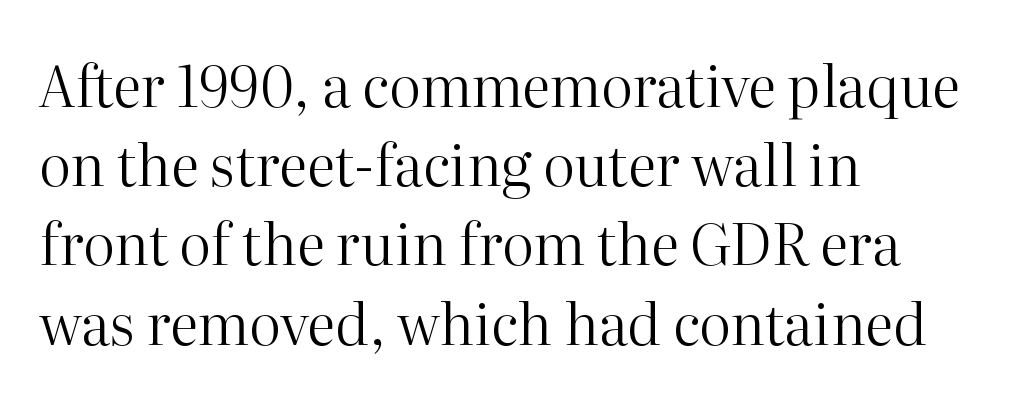
{"serif": "yes", "italic": "no", "bold": "no", "weight": "regular", "width": "normal", "stroke_contrast": "high", "x_height": "medium", "monospaced": "no", "underline": "no", "align": "left", "line_spacing": "normal", "line_spacing_ratio": 1.39, "letter_spacing": "normal", "letter_spacing_em": 0.0, "glyph_px": 57}
